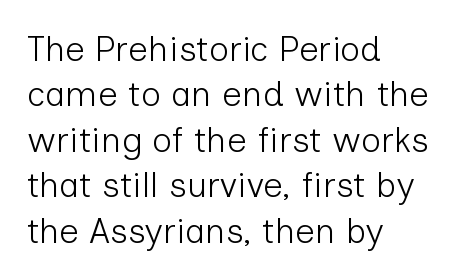
{"serif": "no", "italic": "no", "bold": "no", "weight": "light", "width": "normal", "stroke_contrast": "low", "x_height": "medium", "monospaced": "no", "underline": "no", "align": "left", "line_spacing": "normal", "line_spacing_ratio": 1.3, "letter_spacing": "normal", "letter_spacing_em": 0.0, "glyph_px": 35}
